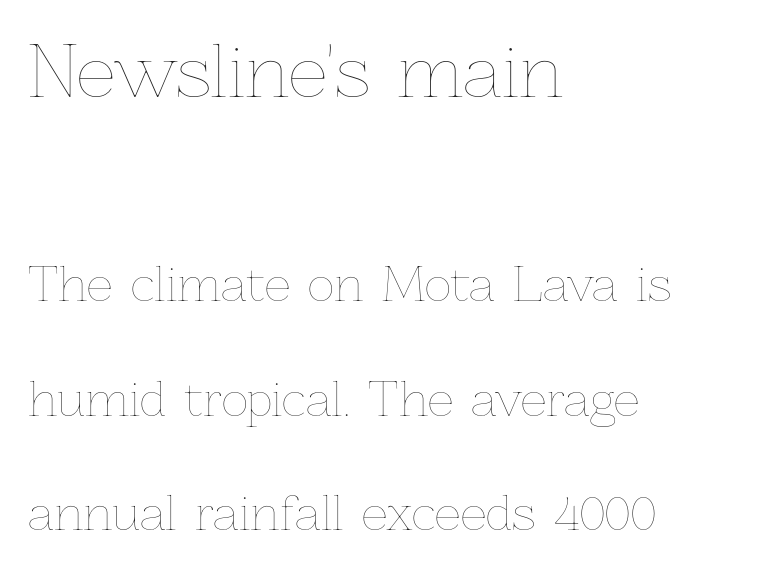
The lettering holds an erect, upright posture throughout. The glyphs are unaccompanied by any horizontal stroke below them. The gaps between neighbouring characters are ordinary and unremarkable. Top chunk: large. Bottom chunk: small. Visually the block forms a straight wall on the left and a jagged coastline on the right. Compared with typical paragraphs, the rows here are farther apart.
